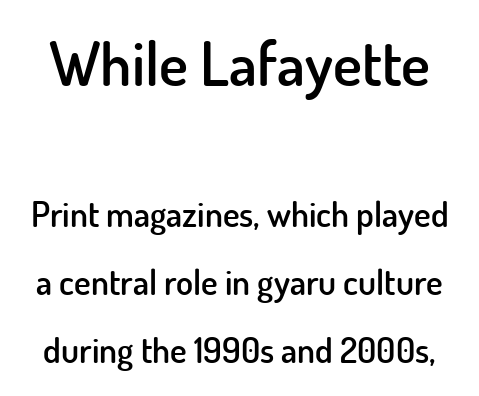
The image shows 61 px semibold sans-serif type, upright; set loose line spacing (1.95x), normal letter spacing, not underlined; the first (top) block is 1.74x larger; low stroke contrast and a small x-height.
